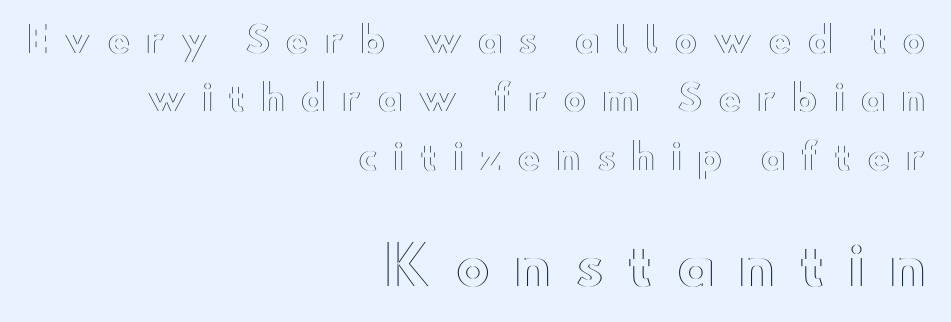
Ordinary non-slanted type is in use. The passage shown has open, widely tracked lettering throughout. Layout note: lines flush right. The designer gave the closing block more size than the opening block.
